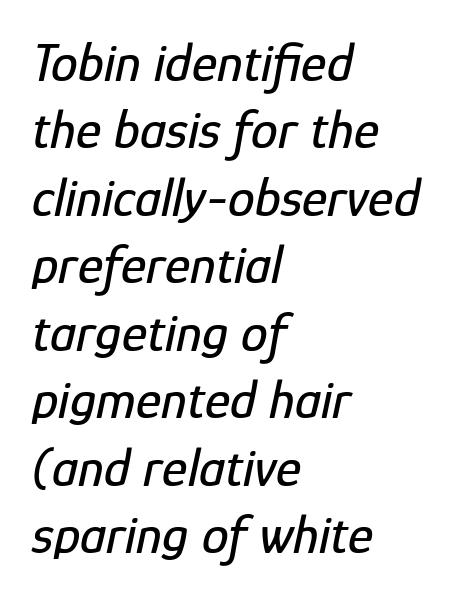
{"italic": "yes", "lean": "right", "slant_degrees": 12, "width": "condensed", "stroke_contrast": "low", "x_height": "medium", "monospaced": "no", "underline": "no", "align": "left", "line_spacing": "normal", "line_spacing_ratio": 1.25, "letter_spacing": "normal", "letter_spacing_em": 0.0, "glyph_px": 54}
